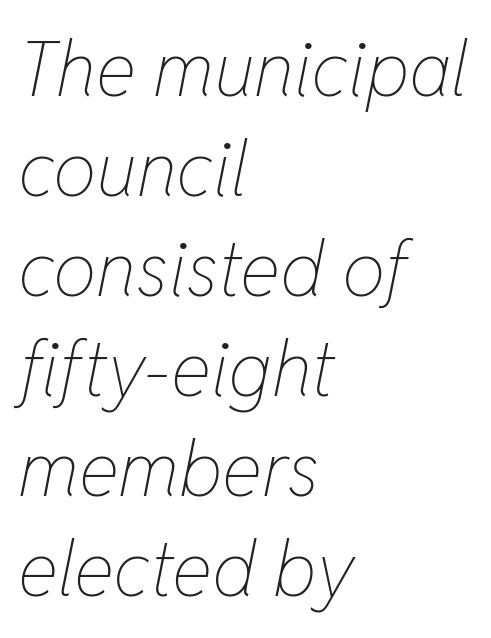
Q: Is the text bold? A: No.
Q: Is the text italic (slanted)? A: Yes, it leans right by about 11 degrees.
Q: Is the text underlined? A: No.
Q: How is the paragraph aligned? A: Left-aligned.
Q: Is the spacing between letters normal or unusually wide? A: Normal.
Q: Is the spacing between lines tight, normal or loose? A: Normal.
Q: Width (condensed, normal, or wide)? A: Condensed.
Q: Stroke contrast? A: Low.
Q: x-height? A: Medium.
Q: Monospaced? A: No.
